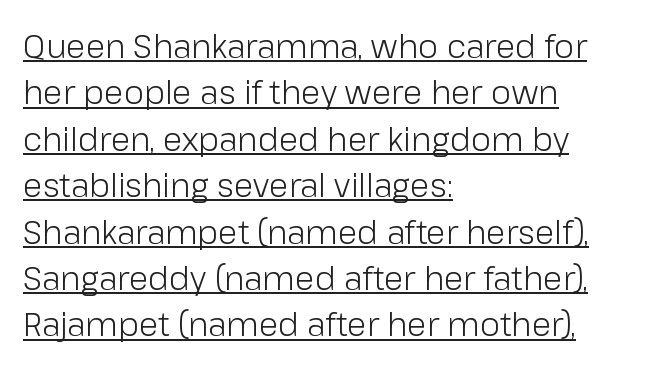
{"serif": "no", "italic": "no", "bold": "no", "weight": "light", "width": "normal", "stroke_contrast": "low", "x_height": "medium", "monospaced": "no", "underline": "yes", "align": "left", "line_spacing": "normal", "line_spacing_ratio": 1.45, "letter_spacing": "normal", "letter_spacing_em": 0.0, "glyph_px": 32}
